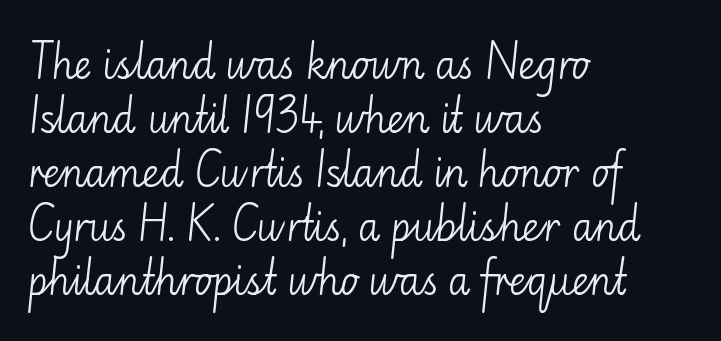
The image shows 38 px light sans-serif type; set left-aligned, normal line spacing (1.42x), normal letter spacing, not underlined; low stroke contrast and a small x-height.
